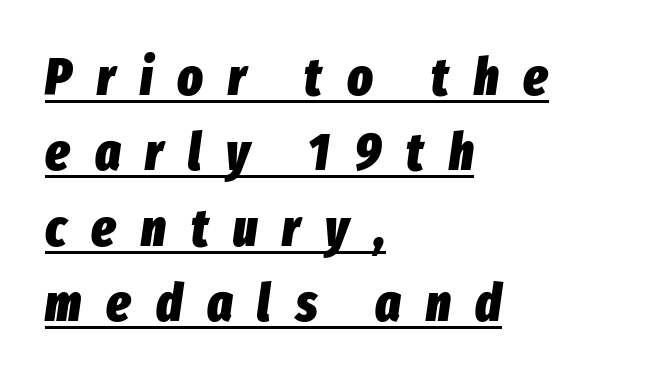
Is the letter spacing exaggerated? Yes — the characters are pushed far apart. A student would call this left alignment; a typographer would say flush left, rag right. This sample has the flowing, uneven cadence of proportional lettering. Descenders here cross a horizontal rule under the line. Successive baselines arrive at the customary interval.
